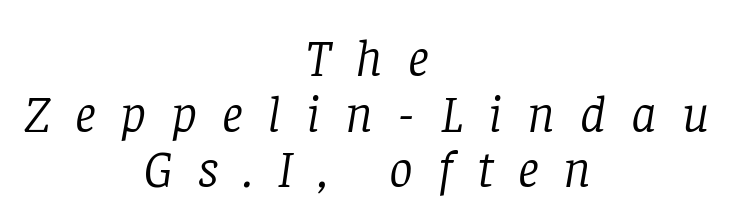
{"serif": "yes", "italic": "yes", "lean": "right", "slant_degrees": 8, "bold": "no", "weight": "light", "width": "normal", "stroke_contrast": "low", "x_height": "large", "monospaced": "no", "underline": "no", "align": "center", "line_spacing": "tight", "line_spacing_ratio": 1.05, "letter_spacing": "wide", "letter_spacing_em": 0.47, "glyph_px": 53}
